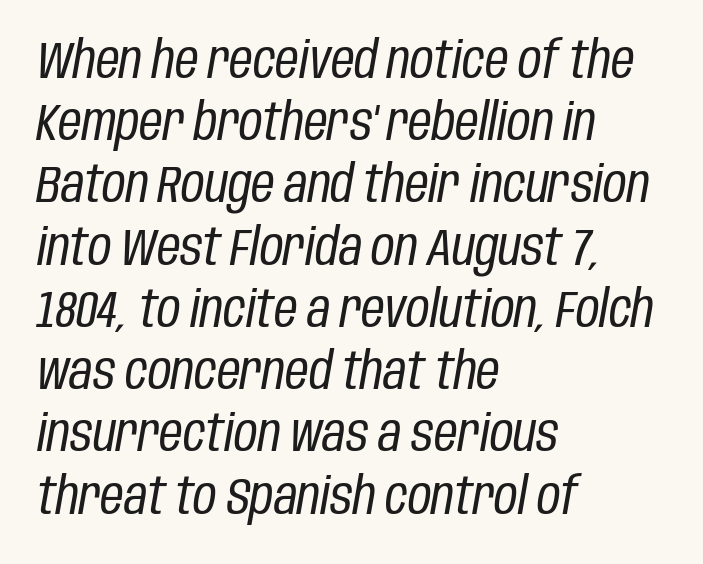
{"italic": "yes", "lean": "right", "slant_degrees": 10, "bold": "no", "weight": "regular", "width": "condensed", "stroke_contrast": "low", "x_height": "large", "monospaced": "no", "underline": "no", "align": "left", "line_spacing_ratio": 1.22, "letter_spacing": "normal", "letter_spacing_em": 0.0, "glyph_px": 51}
